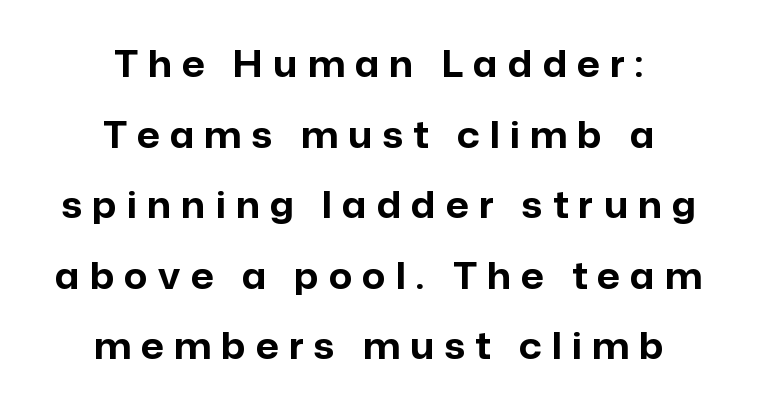
One glance says open: line gaps are wider than usual. The paragraph shown floats in the horizontal middle. The text was rendered using a sans face with plain stroke endings. Substantial extra tracking has been applied to these lines.
